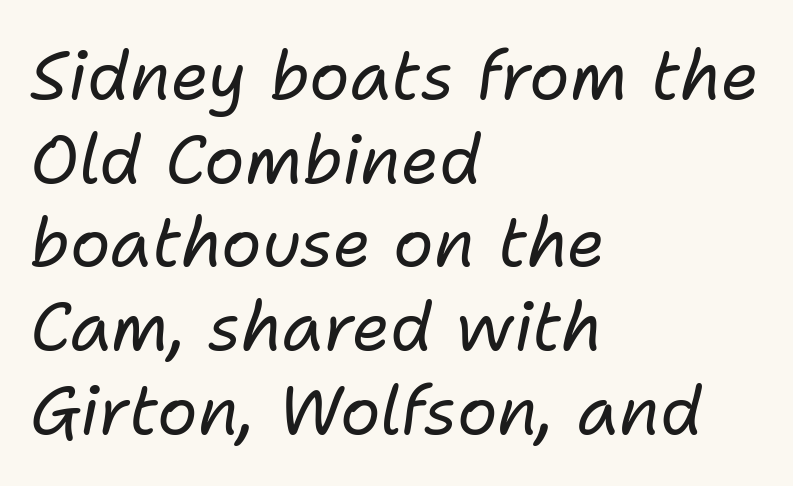
Q: Is the text bold? A: No.
Q: Is the text italic (slanted)? A: Yes, it leans right by about 11 degrees.
Q: Is the text underlined? A: No.
Q: How is the paragraph aligned? A: Left-aligned.
Q: Is the spacing between letters normal or unusually wide? A: Normal.
Q: Is the spacing between lines tight, normal or loose? A: Normal.
Q: Width (condensed, normal, or wide)? A: Normal.
Q: Stroke contrast? A: Low.
Q: x-height? A: Medium.
Q: Monospaced? A: No.
